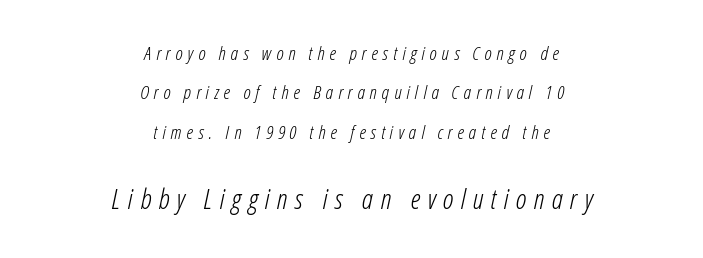
Q: Is the text bold? A: No.
Q: Is the text italic (slanted)? A: Yes, it leans right by about 12 degrees.
Q: Is the text underlined? A: No.
Q: How is the paragraph aligned? A: Centered.
Q: Is the spacing between letters normal or unusually wide? A: Unusually wide.
Q: Is the spacing between lines tight, normal or loose? A: Loose.
Q: Which block of text is set in a larger size, the first (top) or the second (bottom)? A: The second (bottom) one.
Q: Width (condensed, normal, or wide)? A: Condensed.
Q: Stroke contrast? A: Low.
Q: x-height? A: Medium.
Q: Monospaced? A: No.
